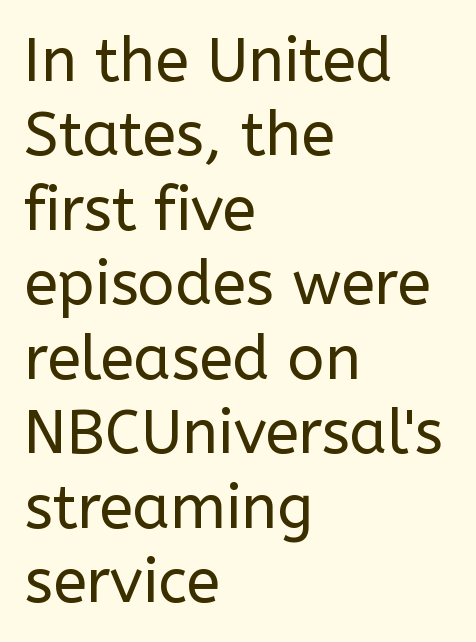
Q: Is the text bold? A: No.
Q: Is the text italic (slanted)? A: No, it is upright.
Q: Is the typeface a serif or a sans-serif typeface? A: Sans-serif.
Q: Is the text underlined? A: No.
Q: How is the paragraph aligned? A: Left-aligned.
Q: Is the spacing between letters normal or unusually wide? A: Normal.
Q: Width (condensed, normal, or wide)? A: Normal.
Q: Stroke contrast? A: Low.
Q: x-height? A: Medium.
Q: Monospaced? A: No.
